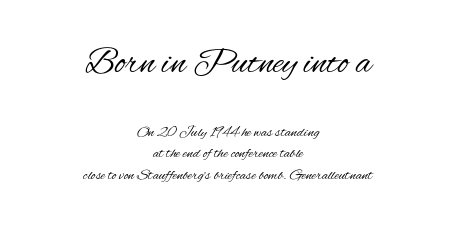
Beneath every word, the page is bare. Examine the stroke ends and you'll find no serifs. The passage shown is typed in a proportional face where columns would drift.
